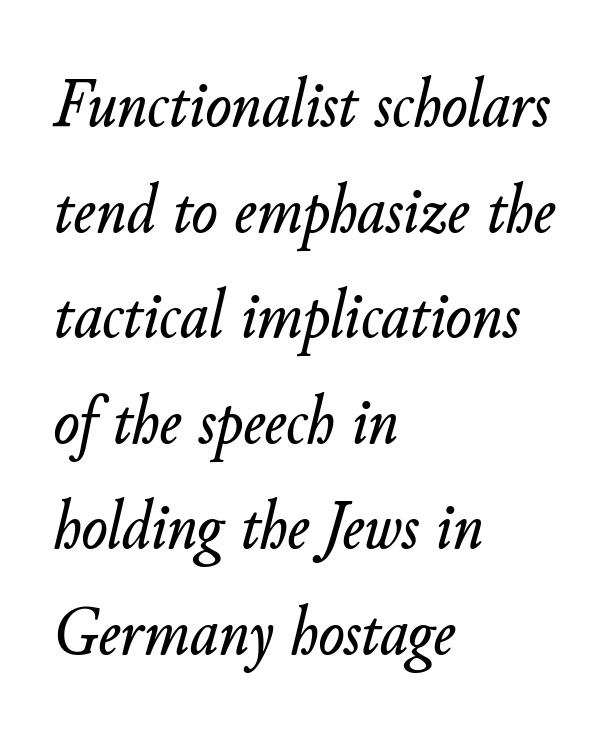
The image shows 69 px text type, italic (leaning right); set left-aligned, normal line spacing (1.53x), normal letter spacing, not underlined; low stroke contrast and a small x-height.
